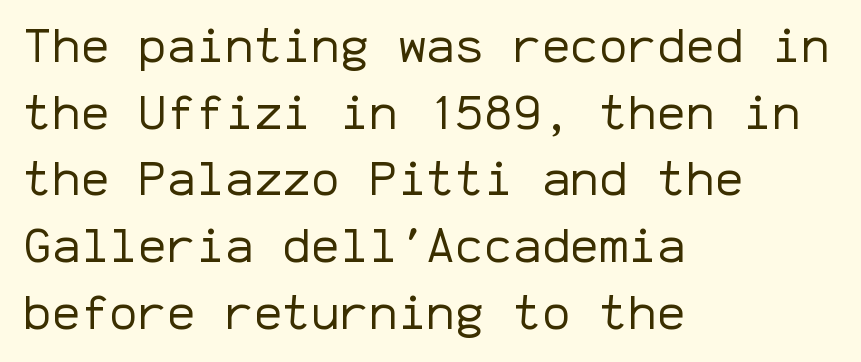
{"serif": "no", "italic": "no", "bold": "no", "weight": "regular", "width": "normal", "stroke_contrast": "low", "x_height": "medium", "monospaced": "yes", "underline": "no", "align": "left", "line_spacing": "normal", "line_spacing_ratio": 1.39, "letter_spacing": "normal", "letter_spacing_em": 0.0, "glyph_px": 48}
